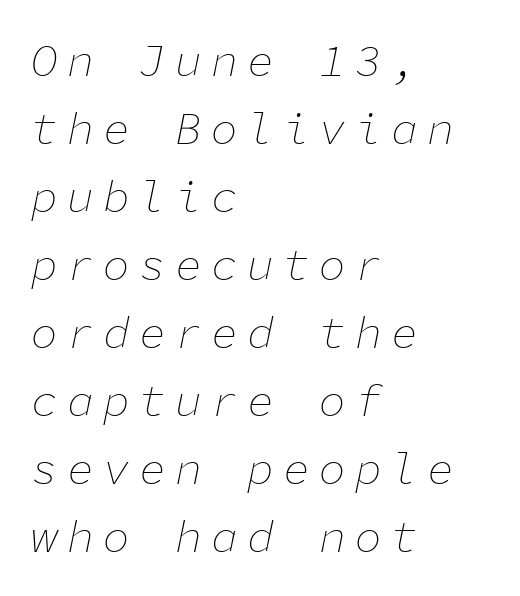
{"italic": "yes", "lean": "right", "slant_degrees": 11, "bold": "no", "weight": "thin", "width": "normal", "stroke_contrast": "low", "x_height": "medium", "monospaced": "yes", "underline": "no", "align": "left", "line_spacing": "normal", "line_spacing_ratio": 1.51, "letter_spacing": "wide", "letter_spacing_em": 0.2, "glyph_px": 45}
